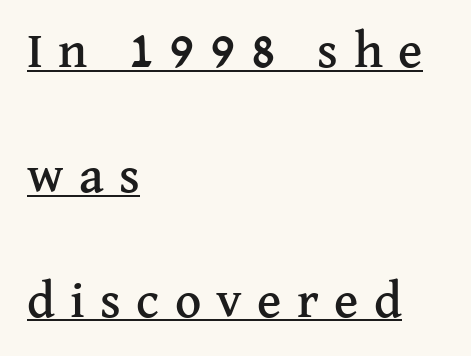
{"serif": "yes", "italic": "no", "width": "normal", "stroke_contrast": "medium", "x_height": "medium", "monospaced": "no", "underline": "yes", "align": "left", "line_spacing": "loose", "line_spacing_ratio": 2.45, "letter_spacing": "wide", "letter_spacing_em": 0.3, "glyph_px": 51}
